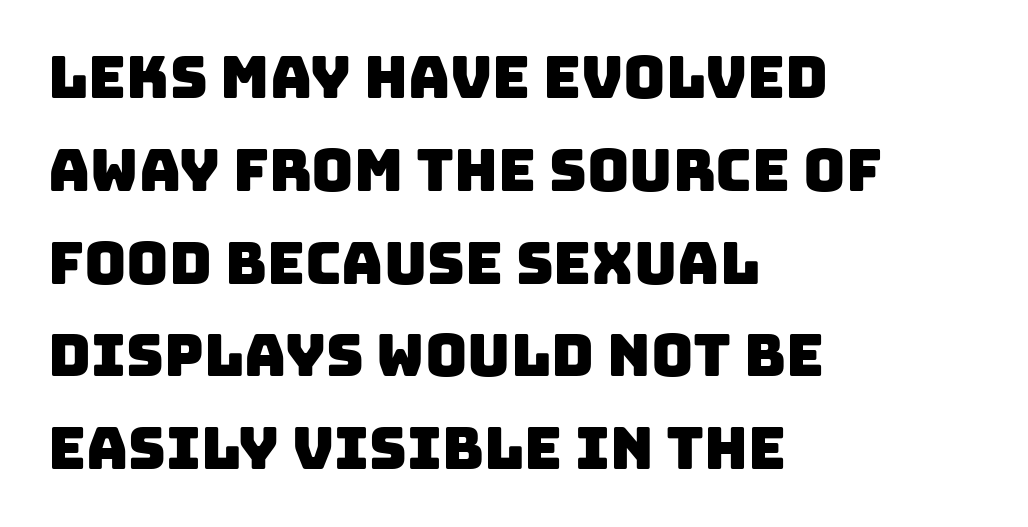
Whoever set this chose a conventional vertical rhythm. Underline: absent. This rendering employs a face without finishing strokes, i.e., a sans-serif. A typesetter would call this zero additional tracking.
